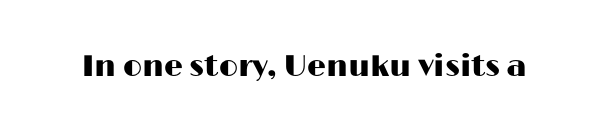
These lines keep a tight, regular rhythm from letter to letter. The passage shown is typed in a proportional face where columns would drift. Descender tails drop into unmarked territory. Serif or sans? Sans — the stroke terminals are bare.
